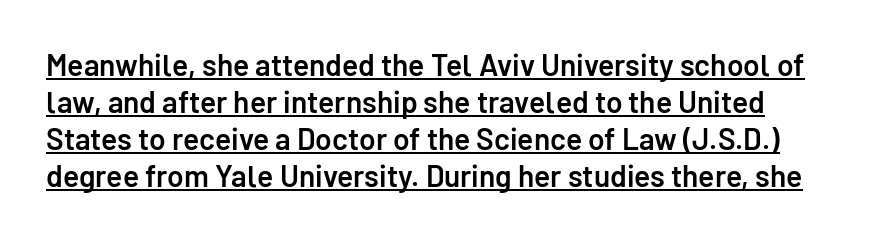
{"serif": "no", "italic": "no", "bold": "semi", "weight": "semibold", "width": "normal", "stroke_contrast": "low", "x_height": "medium", "monospaced": "no", "underline": "yes", "line_spacing_ratio": 1.23, "letter_spacing": "normal", "letter_spacing_em": 0.0, "glyph_px": 30}
